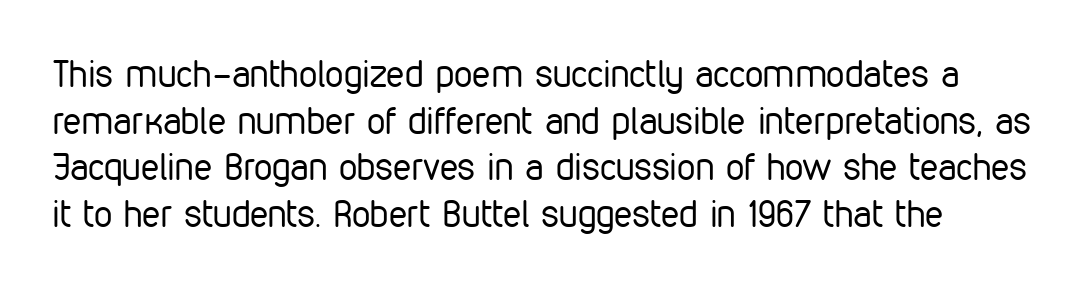
{"serif": "no", "italic": "no", "bold": "no", "weight": "regular", "width": "condensed", "stroke_contrast": "low", "x_height": "medium", "monospaced": "no", "underline": "no", "line_spacing": "normal", "line_spacing_ratio": 1.26, "letter_spacing": "normal", "letter_spacing_em": 0.0, "glyph_px": 37}
